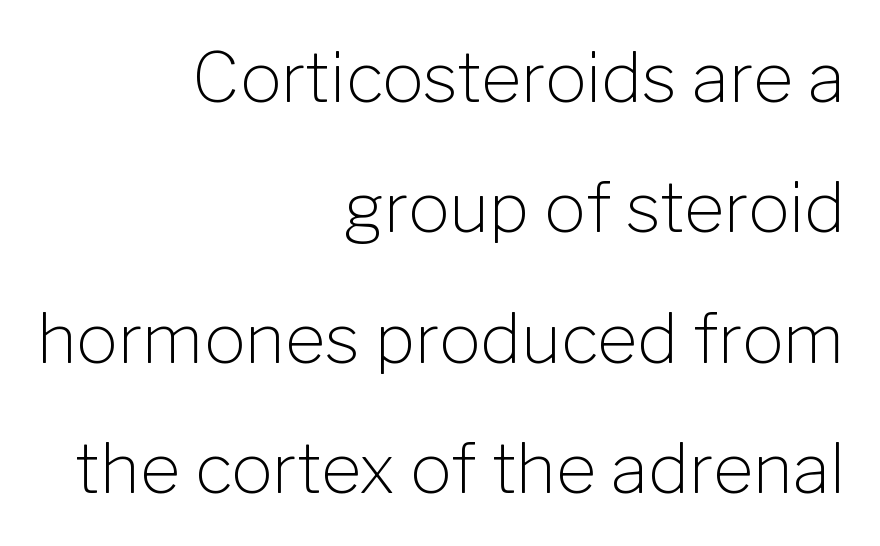
Q: Is the text bold? A: No.
Q: Is the text italic (slanted)? A: No, it is upright.
Q: Is the typeface a serif or a sans-serif typeface? A: Sans-serif.
Q: Is the text underlined? A: No.
Q: How is the paragraph aligned? A: Right-aligned.
Q: Is the spacing between letters normal or unusually wide? A: Normal.
Q: Width (condensed, normal, or wide)? A: Normal.
Q: Stroke contrast? A: Low.
Q: x-height? A: Medium.
Q: Monospaced? A: No.
